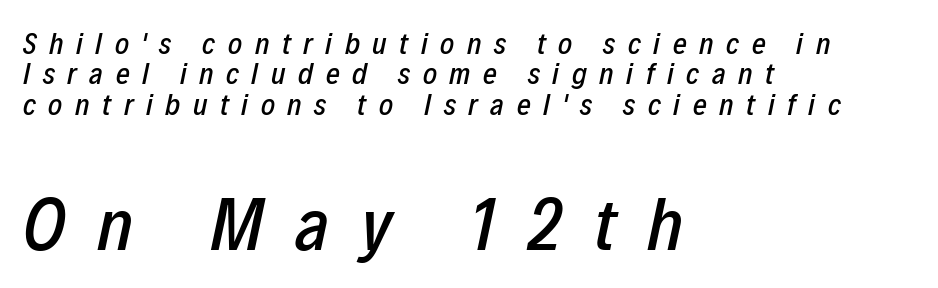
Italic: yes, the glyphs are oblique. Does extra space separate the letters? Yes, quite a lot of it. Check under the words: just untouched page. The composition opens small and finishes big.
